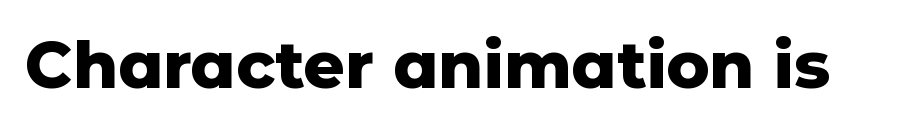
The image shows 65 px heavy sans-serif type, upright; set normal letter spacing, not underlined; low stroke contrast and a medium x-height.
